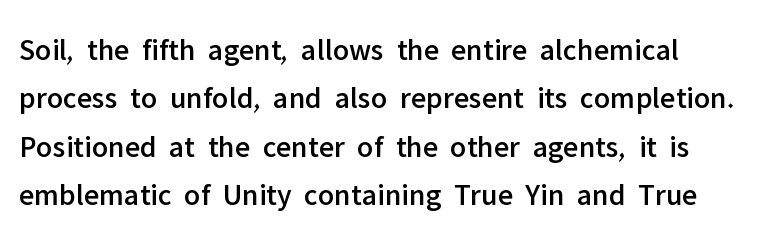
Is there much room between lines? A standard amount, neither cramped nor airy. Style check: upright. The letterforms sit shoulder to shoulder at normal distance. Horizontally, the lines are justified to the leading edge only. Nothing sits at the stroke ends, so this counts as sans-serif.
